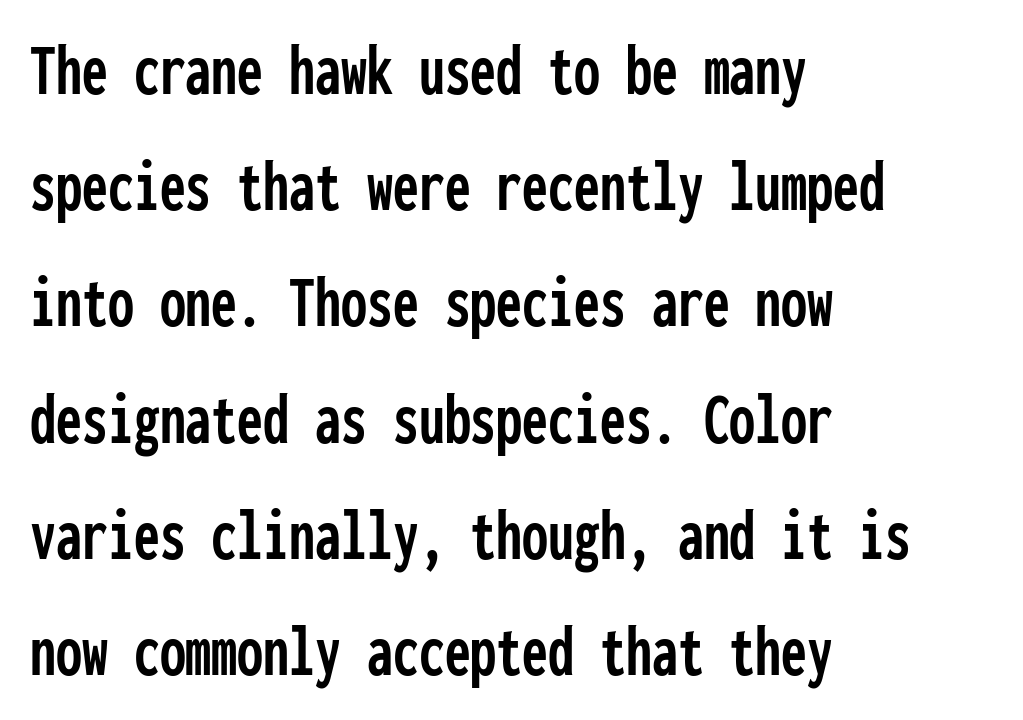
Q: Is the text italic (slanted)? A: No, it is upright.
Q: Is the typeface a serif or a sans-serif typeface? A: Sans-serif.
Q: Is the text underlined? A: No.
Q: How is the paragraph aligned? A: Left-aligned.
Q: Is the spacing between letters normal or unusually wide? A: Normal.
Q: Is the spacing between lines tight, normal or loose? A: Normal.
Q: Width (condensed, normal, or wide)? A: Condensed.
Q: Stroke contrast? A: Low.
Q: x-height? A: Medium.
Q: Monospaced? A: Yes.
